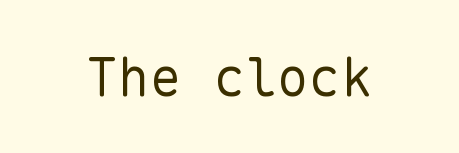
The image shows 53 px regular-weight sans-serif type, upright, monospaced; set normal letter spacing, not underlined; low stroke contrast and a medium x-height.
